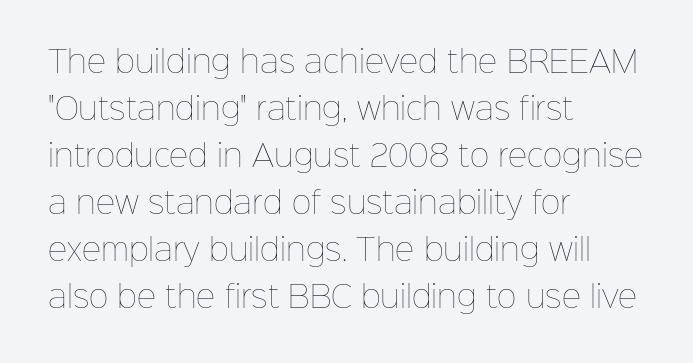
Q: Is the text bold? A: No.
Q: Is the text italic (slanted)? A: No, it is upright.
Q: Is the text underlined? A: No.
Q: How is the paragraph aligned? A: Left-aligned.
Q: Is the spacing between letters normal or unusually wide? A: Normal.
Q: Is the spacing between lines tight, normal or loose? A: Normal.
Q: Width (condensed, normal, or wide)? A: Normal.
Q: Stroke contrast? A: Low.
Q: x-height? A: Medium.
Q: Monospaced? A: No.
